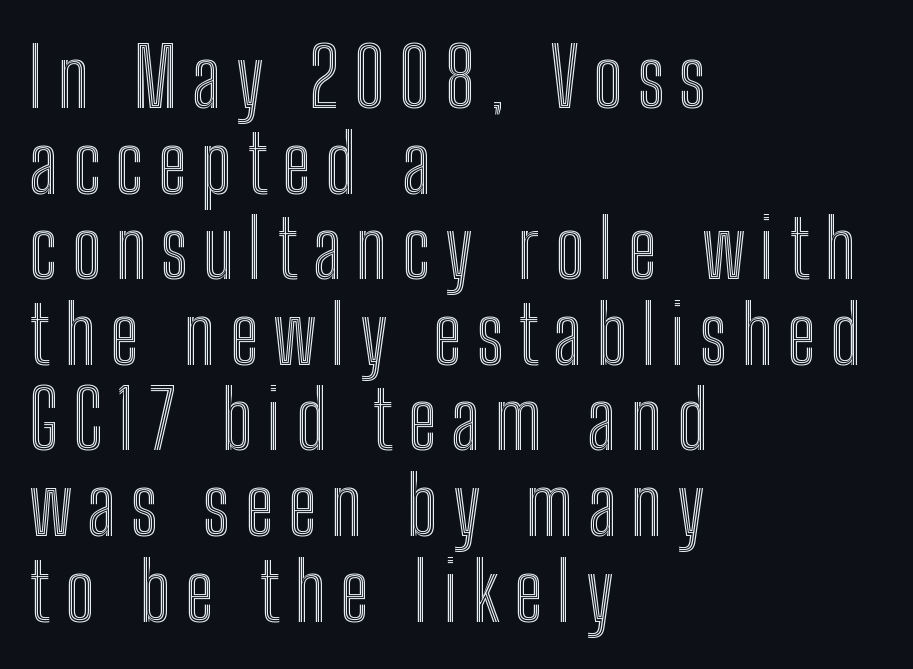
The image shows 80 px condensed type, upright; set left-aligned, tight line spacing (1.07x), not underlined; a medium x-height.
